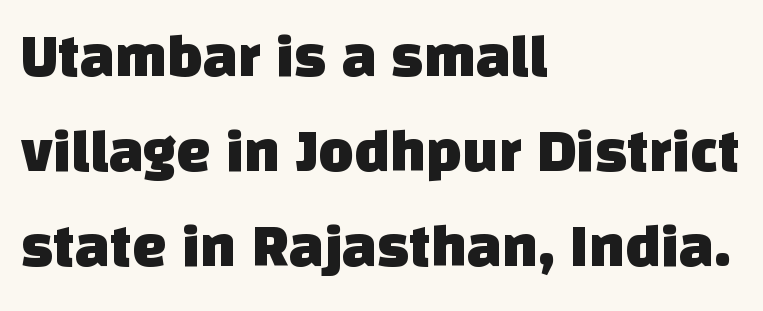
Q: Is the typeface a serif or a sans-serif typeface? A: Sans-serif.
Q: Is the text underlined? A: No.
Q: How is the paragraph aligned? A: Left-aligned.
Q: Is the spacing between letters normal or unusually wide? A: Normal.
Q: Is the spacing between lines tight, normal or loose? A: Normal.
Q: Width (condensed, normal, or wide)? A: Normal.
Q: Stroke contrast? A: Low.
Q: x-height? A: Large.
Q: Monospaced? A: No.
